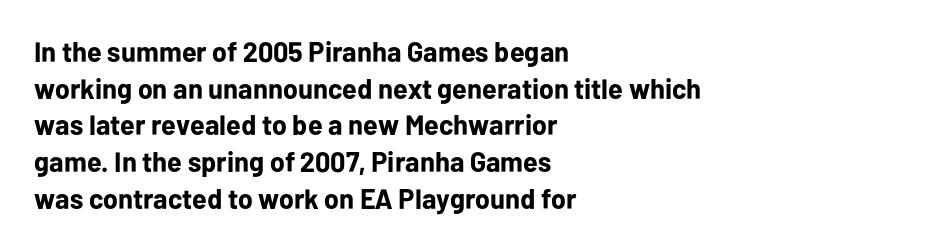
Compared with typical paragraphs, the rows here are spaced about the same. Is this a fixed-width face? No — the glyphs have proportional, varying widths. The line texture is even and compact thanks to regular tracking. Each glyph is drawn with heavy, bold strokes.
